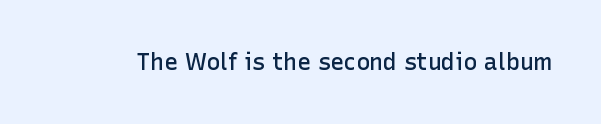
Q: Is the text bold? A: Semi-bold.
Q: Is the text italic (slanted)? A: No, it is upright.
Q: Is the text underlined? A: No.
Q: Is the spacing between letters normal or unusually wide? A: Normal.
